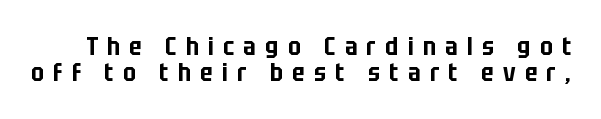
The image shows 25 px text type, upright; set tight line spacing (1.03x), unusually wide letter spacing (+0.37 em), not underlined.
